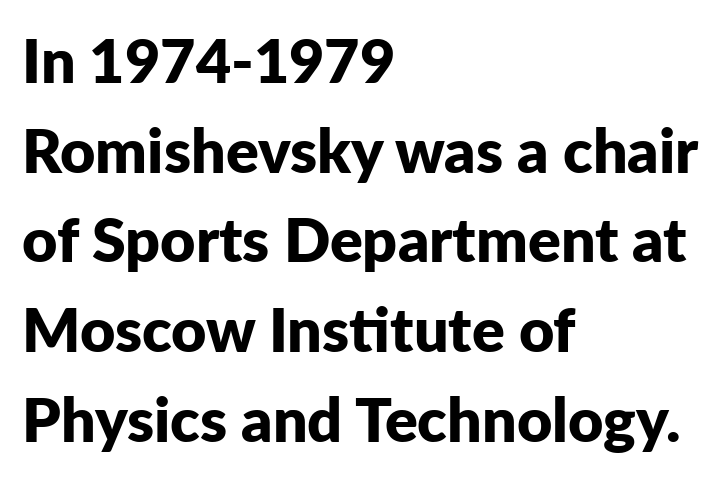
The image shows 61 px bold sans-serif type, upright; set left-aligned, normal line spacing (1.47x), normal letter spacing, not underlined; low stroke contrast and a medium x-height.
